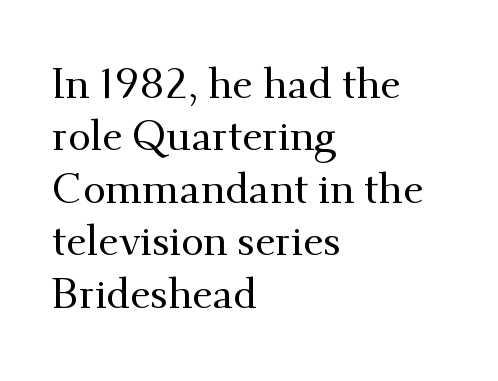
The image shows 41 px serif type, upright; set left-aligned, normal line spacing (1.28x), normal letter spacing, not underlined; medium stroke contrast and a small x-height.
